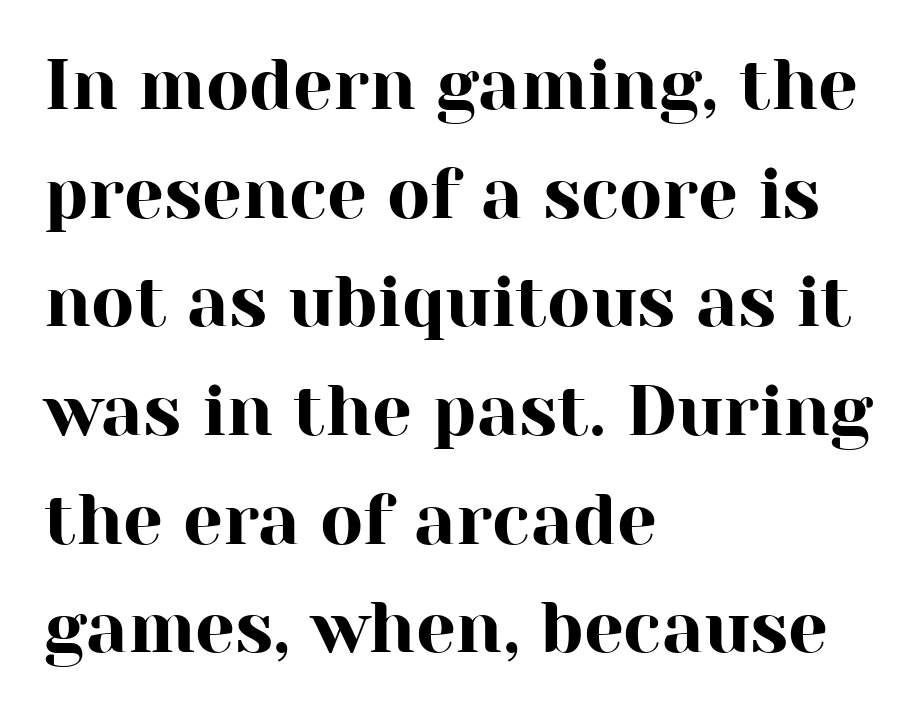
Visually the block forms a straight wall on the left and a jagged coastline on the right. Descender tails drop into unmarked territory. Ordinary non-slanted type is in use. Small tapered or slab feet sit at the stroke ends, so this counts as serif. Notice how descenders clear the ascenders below comfortably — that's standard leading.
